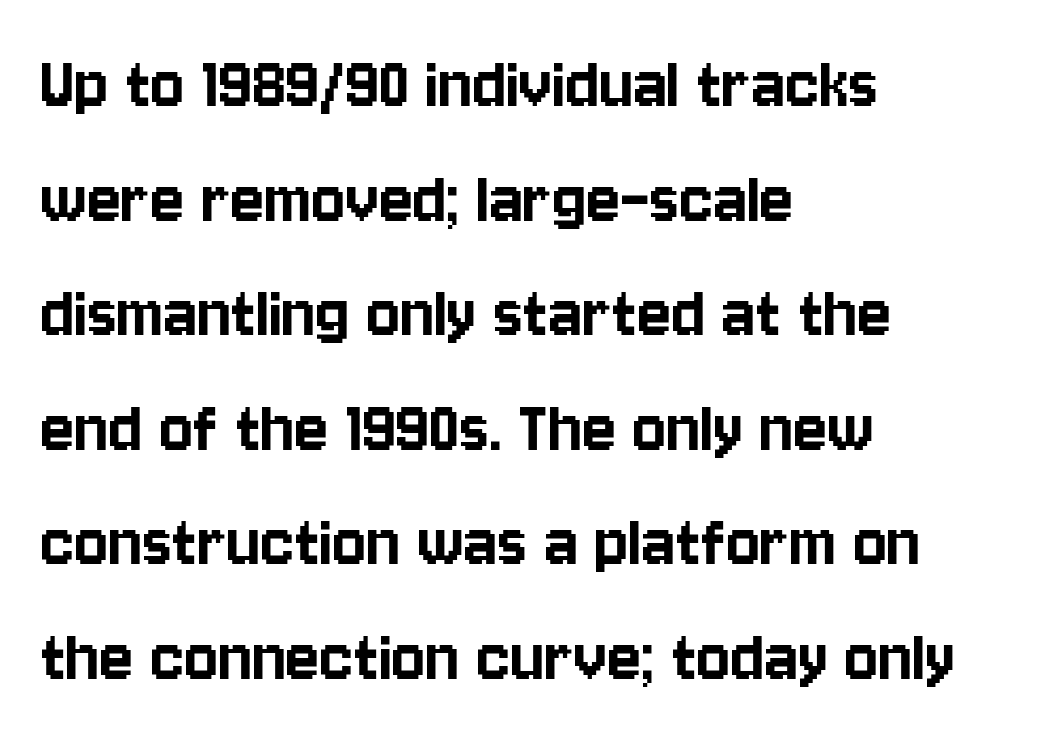
{"serif": "no", "italic": "no", "width": "condensed", "stroke_contrast": "low", "x_height": "large", "monospaced": "no", "underline": "no", "align": "left", "line_spacing": "normal", "line_spacing_ratio": 1.45, "letter_spacing": "normal", "letter_spacing_em": 0.0, "glyph_px": 79}
